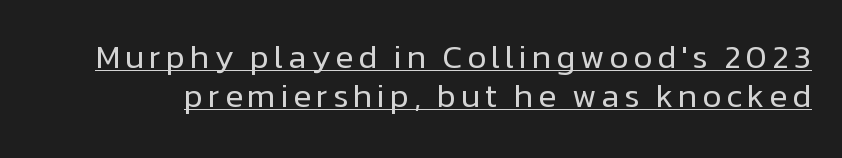
{"serif": "no", "italic": "no", "bold": "no", "weight": "regular", "width": "normal", "stroke_contrast": "low", "x_height": "medium", "monospaced": "no", "underline": "yes", "line_spacing_ratio": 1.19, "glyph_px": 33}
